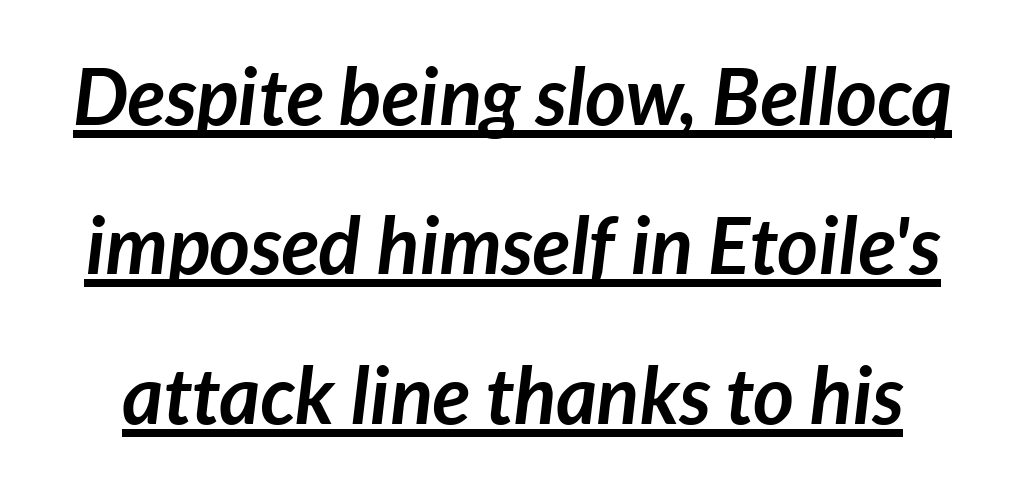
{"italic": "yes", "lean": "right", "slant_degrees": 7, "bold": "yes", "weight": "semibold", "width": "normal", "stroke_contrast": "low", "x_height": "medium", "monospaced": "no", "underline": "yes", "line_spacing_ratio": 1.89, "letter_spacing": "normal", "letter_spacing_em": 0.0, "glyph_px": 79}
